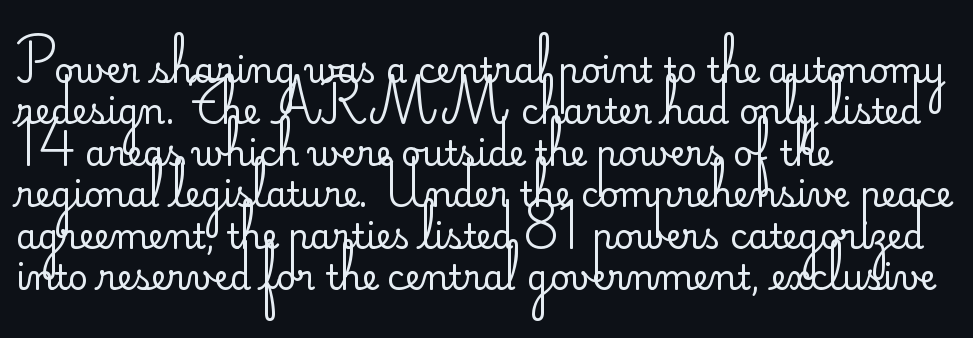
Q: Is the text bold? A: No.
Q: Is the text italic (slanted)? A: No, it is upright.
Q: Is the typeface a serif or a sans-serif typeface? A: Sans-serif.
Q: Is the text underlined? A: No.
Q: How is the paragraph aligned? A: Left-aligned.
Q: Is the spacing between letters normal or unusually wide? A: Normal.
Q: Width (condensed, normal, or wide)? A: Normal.
Q: Stroke contrast? A: Low.
Q: x-height? A: Small.
Q: Monospaced? A: No.
